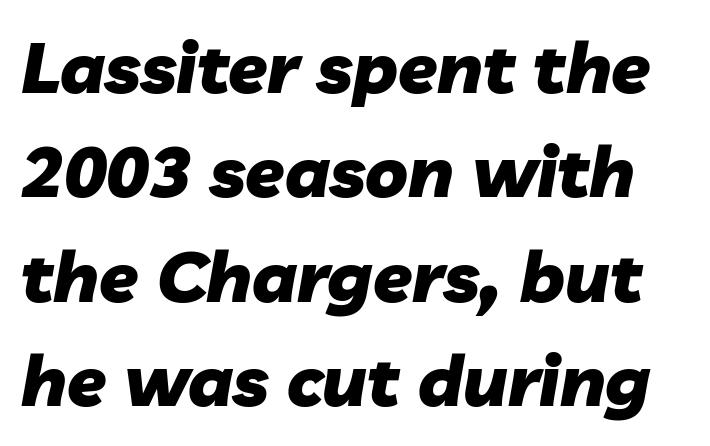
Do the characters align in a grid? No, the font is proportional. The characters look thick and weighty, a clear bold. Bare-footed words on every line. The passage shown leans; its letterforms are oblique.
